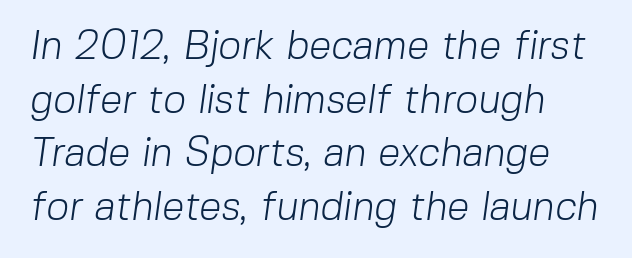
Think standard paragraph weight, or any step lighter than that. Think of a printed novel: that variable character pitch is what you see here. Descenders are the only things crossing below the line. Characters follow at the spacing the type designer built in. Stroke terminals: plain, sans-serif. Compared with typical paragraphs, the rows here are spaced about the same.
